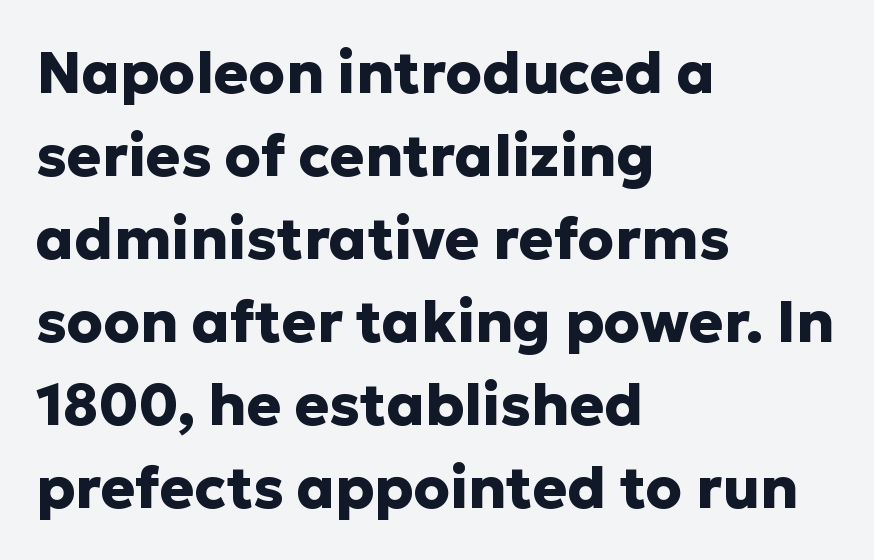
{"serif": "no", "italic": "no", "bold": "yes", "weight": "heavy", "width": "normal", "stroke_contrast": "low", "x_height": "medium", "monospaced": "no", "underline": "no", "align": "left", "line_spacing": "normal", "line_spacing_ratio": 1.43, "letter_spacing": "normal", "letter_spacing_em": 0.0, "glyph_px": 58}
